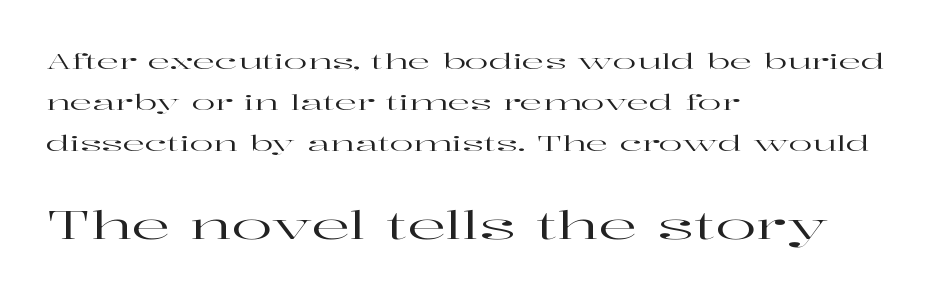
{"serif": "yes", "italic": "no", "width": "wide", "stroke_contrast": "high", "x_height": "medium", "monospaced": "no", "underline": "no", "align": "left", "line_spacing_ratio": 1.86, "letter_spacing": "normal", "letter_spacing_em": 0.0, "larger_block": "second", "size_ratio": 1.73, "glyph_px": 38}
